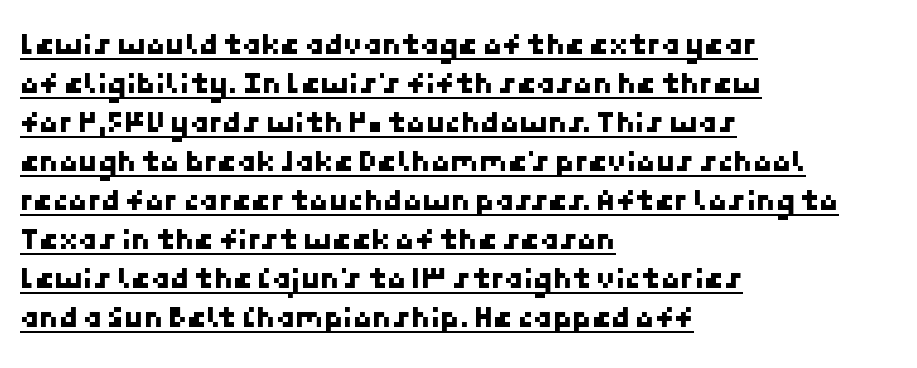
The image shows 31 px sans-serif type; set left-aligned, normal line spacing (1.26x), normal letter spacing, underlined; low stroke contrast and a medium x-height.
